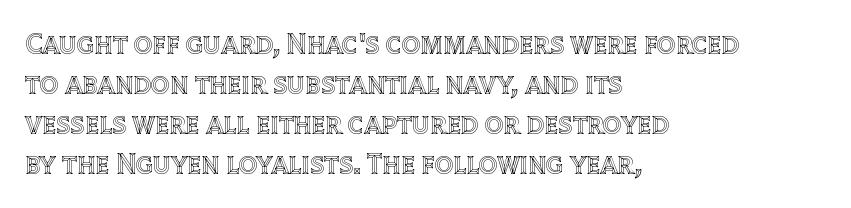
{"italic": "no", "width": "normal", "x_height": "large", "monospaced": "no", "underline": "no", "align": "left", "line_spacing": "normal", "line_spacing_ratio": 1.38, "letter_spacing": "normal", "letter_spacing_em": 0.0, "glyph_px": 29}
